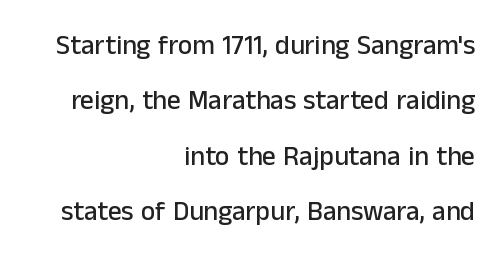
{"italic": "no", "underline": "no", "align": "right", "line_spacing": "loose", "line_spacing_ratio": 2.05, "letter_spacing": "normal", "letter_spacing_em": 0.0, "glyph_px": 27}
